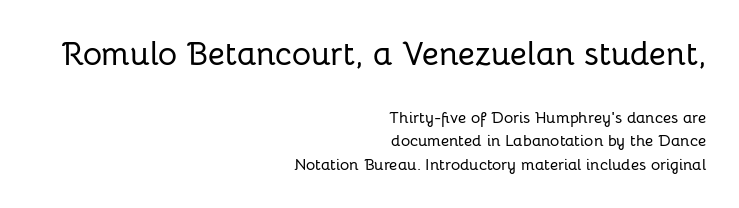
Q: Is the text italic (slanted)? A: No, it is upright.
Q: Is the typeface a serif or a sans-serif typeface? A: Sans-serif.
Q: Is the text underlined? A: No.
Q: How is the paragraph aligned? A: Right-aligned.
Q: Is the spacing between letters normal or unusually wide? A: Normal.
Q: Is the spacing between lines tight, normal or loose? A: Normal.
Q: Which block of text is set in a larger size, the first (top) or the second (bottom)? A: The first (top) one.
Q: Width (condensed, normal, or wide)? A: Normal.
Q: Stroke contrast? A: Low.
Q: x-height? A: Medium.
Q: Monospaced? A: No.
